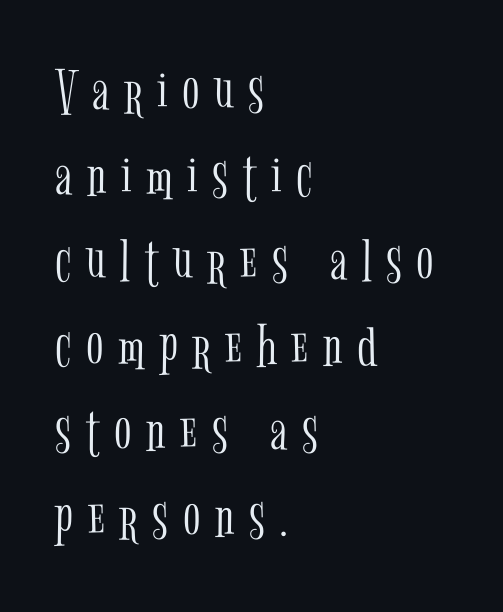
Stroke mass is kept to a normal reading level or below. The gaps between neighbouring characters are conspicuously large. The strip under each line holds only bare page. These lines are set flush left with a ragged right edge. Italic? Not at all — the glyphs are vertical.
